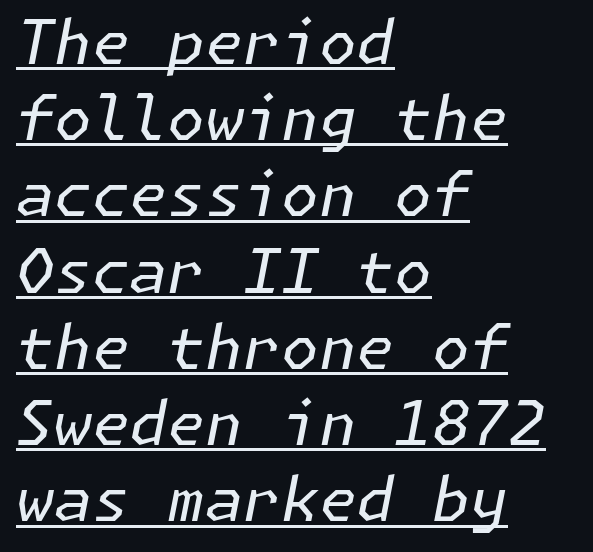
The image shows 61 px regular-weight type, italic (leaning right); set left-aligned, normal line spacing (1.25x), normal letter spacing, underlined; low stroke contrast and a medium x-height.
